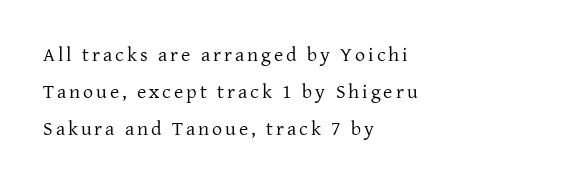
The image shows 20 px text type, upright; set left-aligned, line spacing 1.86x, not underlined.
